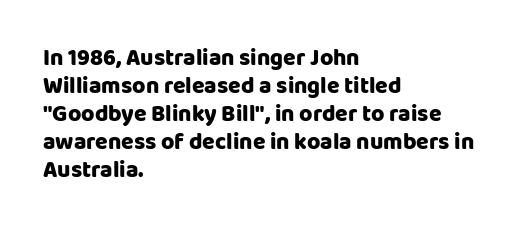
Look at the tracking — it's just the regular setting, nothing added. Caption: multi-line text, flush left, ragged right. Notice how the stems are strictly vertical — no italics here. A clean baseline with only descenders dipping below it.
